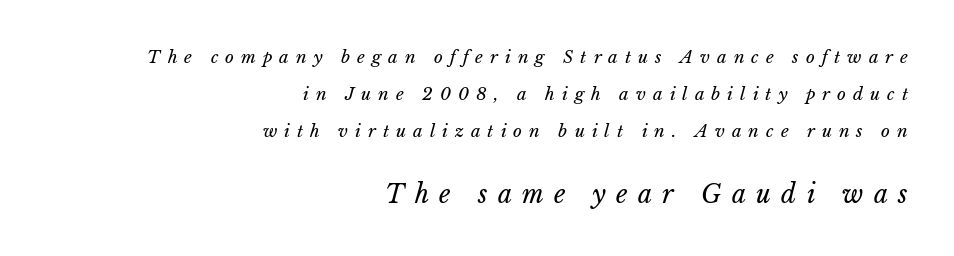
Is the type heavy? It reads as light-to-regular instead. Notice how the passage keeps a crisp vertical edge on the right only. The tracking reads as deliberately expanded to a designer's eye. Each new line begins a long way beneath the previous one. Is the lower block the larger one? Yes — the lower block carries the bigger type.
